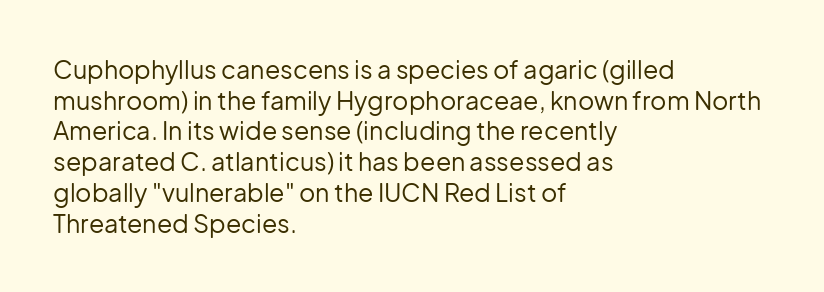
The letters look calm and open, with moderate or lighter stems. Descenders are the only things crossing below the line. Left-aligned paragraph, ragged on the right. Short note: letters normally spaced.
